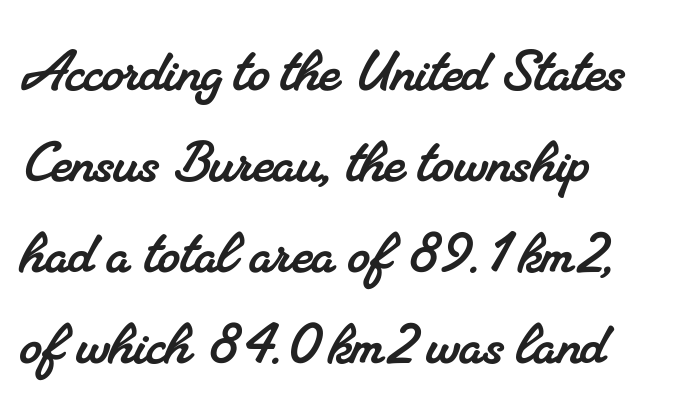
Q: Is the typeface a serif or a sans-serif typeface? A: Serif.
Q: Is the text underlined? A: No.
Q: Is the spacing between letters normal or unusually wide? A: Normal.
Q: Is the spacing between lines tight, normal or loose? A: Normal.
Q: Width (condensed, normal, or wide)? A: Normal.
Q: Stroke contrast? A: Medium.
Q: x-height? A: Small.
Q: Monospaced? A: No.
